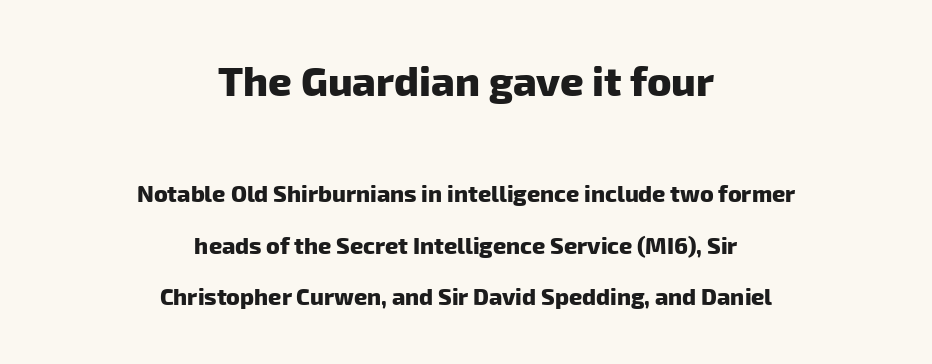
Is this a fixed-width face? No — the glyphs have proportional, varying widths. The typesetter chose a symmetrical, centered arrangement here. This rendering leaves character spacing at its baseline value. The gap between lines stays unmarked.
